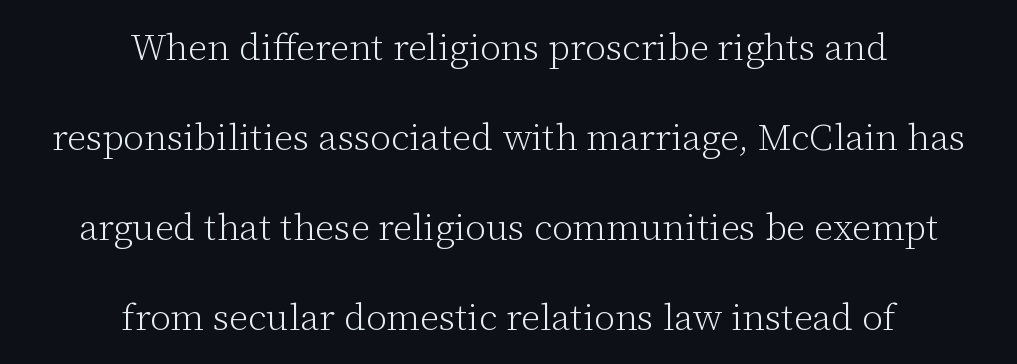
The image shows 37 px light serif type, upright; set centered, loose line spacing (2.43x), normal letter spacing, not underlined; low stroke contrast and a medium x-height.
